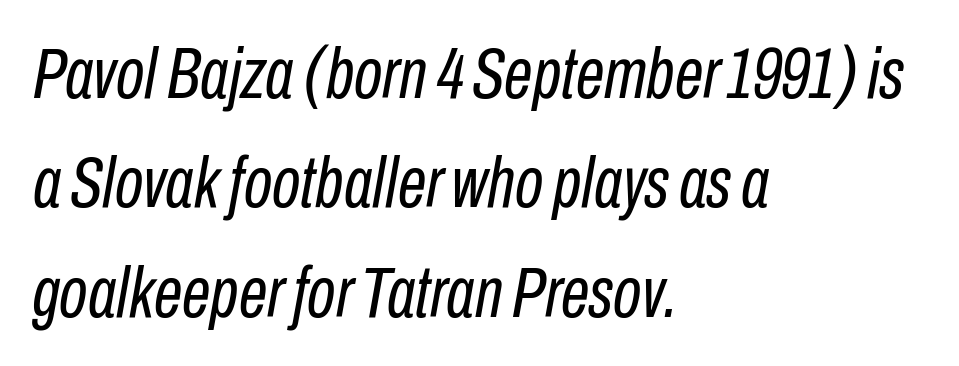
The image shows 73 px regular-weight, condensed type, italic (leaning right); set left-aligned, normal line spacing (1.5x), normal letter spacing, not underlined; low stroke contrast and a medium x-height.
